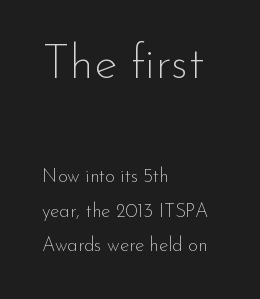
Q: Is the text bold? A: No.
Q: Is the text italic (slanted)? A: No, it is upright.
Q: Is the typeface a serif or a sans-serif typeface? A: Sans-serif.
Q: Is the text underlined? A: No.
Q: How is the paragraph aligned? A: Left-aligned.
Q: Is the spacing between letters normal or unusually wide? A: Normal.
Q: Which block of text is set in a larger size, the first (top) or the second (bottom)? A: The first (top) one.
Q: Width (condensed, normal, or wide)? A: Normal.
Q: Stroke contrast? A: Low.
Q: x-height? A: Small.
Q: Monospaced? A: No.
